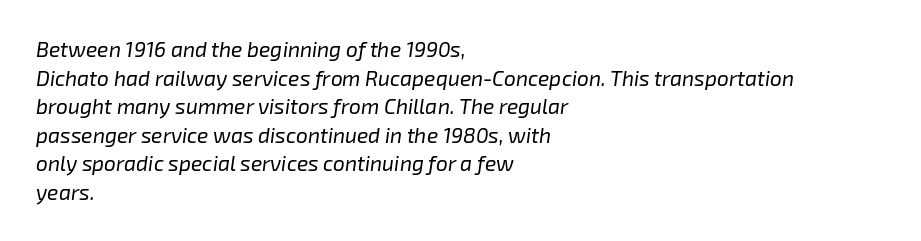
Q: Is the text bold? A: No.
Q: Is the text italic (slanted)? A: Yes, it leans right by about 8 degrees.
Q: Is the text underlined? A: No.
Q: How is the paragraph aligned? A: Left-aligned.
Q: Is the spacing between letters normal or unusually wide? A: Normal.
Q: Is the spacing between lines tight, normal or loose? A: Normal.
